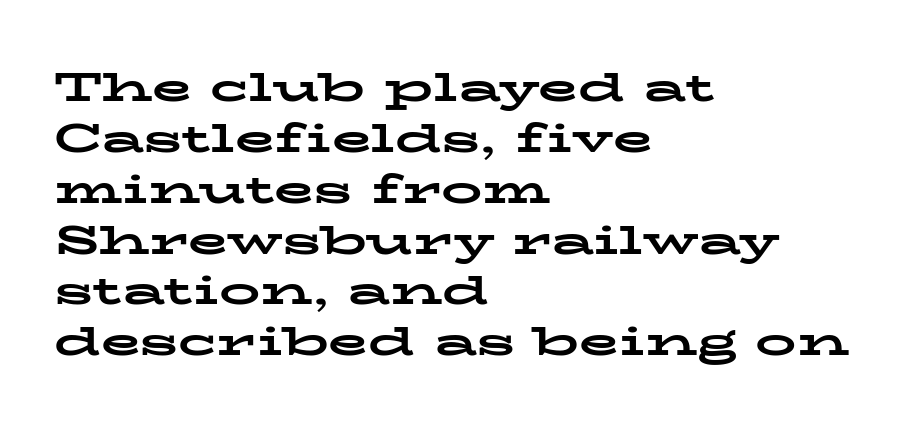
The image shows 41 px bold, wide serif type, upright; set left-aligned, line spacing 1.24x, normal letter spacing, not underlined; low stroke contrast and a medium x-height.
